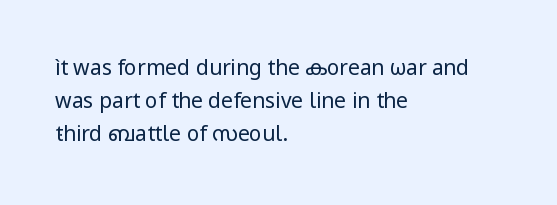
Q: Is the text bold? A: No.
Q: Is the text italic (slanted)? A: No, it is upright.
Q: Is the text underlined? A: No.
Q: How is the paragraph aligned? A: Left-aligned.
Q: Is the spacing between letters normal or unusually wide? A: Normal.
Q: Is the spacing between lines tight, normal or loose? A: Normal.
